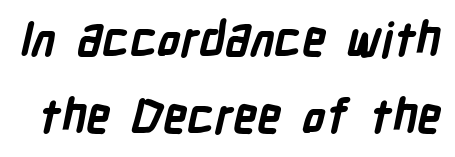
Q: Is the text bold? A: Yes.
Q: Is the typeface a serif or a sans-serif typeface? A: Sans-serif.
Q: Is the text underlined? A: No.
Q: Is the spacing between letters normal or unusually wide? A: Normal.
Q: Is the spacing between lines tight, normal or loose? A: Normal.
Q: Width (condensed, normal, or wide)? A: Condensed.
Q: Stroke contrast? A: Low.
Q: x-height? A: Medium.
Q: Monospaced? A: No.
